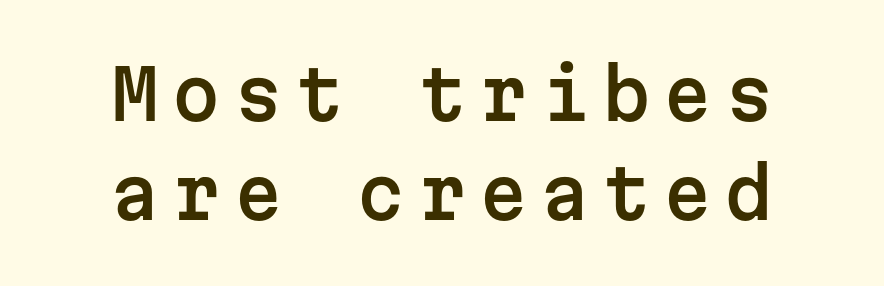
Ascenders rise straight up at ninety degrees. The lines sit at an ordinary, default distance from one another. A typesetter would call this monospace, since all characters share one set width. The lines in this sample share a center point and differ in where they start and stop. The text was rendered using a sans face with plain stroke endings. The foot of each line stays bare and open.
